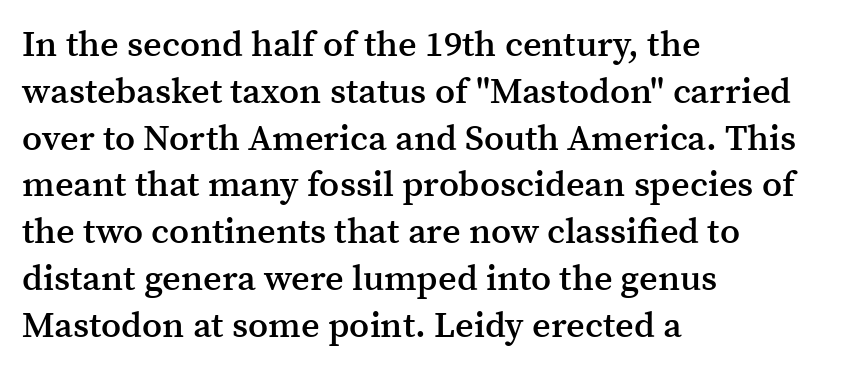
Q: Is the text bold? A: Semi-bold.
Q: Is the text italic (slanted)? A: No, it is upright.
Q: Is the typeface a serif or a sans-serif typeface? A: Serif.
Q: Is the text underlined? A: No.
Q: How is the paragraph aligned? A: Left-aligned.
Q: Is the spacing between letters normal or unusually wide? A: Normal.
Q: Is the spacing between lines tight, normal or loose? A: Normal.
Q: Width (condensed, normal, or wide)? A: Normal.
Q: Stroke contrast? A: Medium.
Q: x-height? A: Medium.
Q: Monospaced? A: No.
